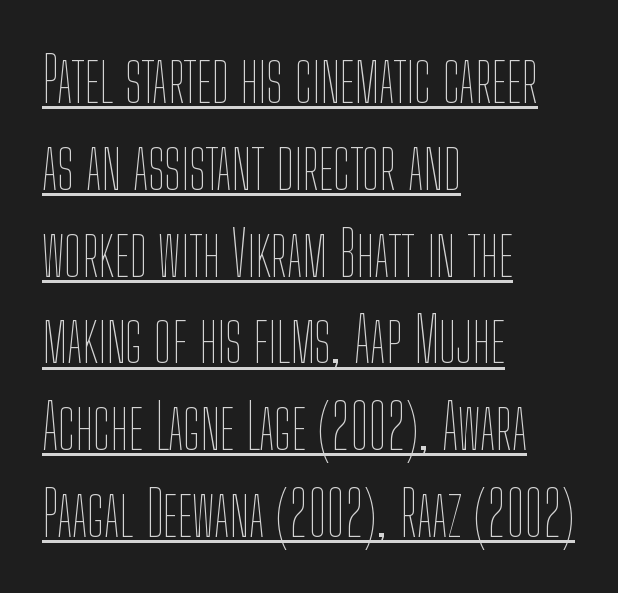
The typography opts for an upright posture over an oblique one. Caption: multi-line text, flush left, ragged right. Quick note: interline space is typical. A typesetter would call this zero additional tracking. The passage shown is typed in a proportional face where columns would drift. The sample's only ornament is a line tracing under the words.
